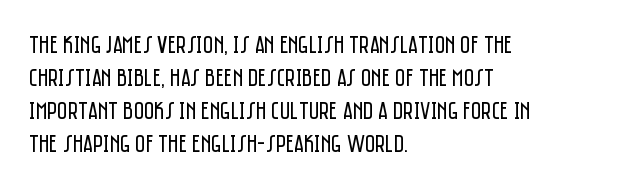
The setting favours the left margin, as ordinary paragraphs usually do. The letters stand upright; this is a roman face. Does the leading feel generous? No, just average. The passage shown has conventional tracking throughout. Each stroke keeps to a modest, everyday thickness or less.
